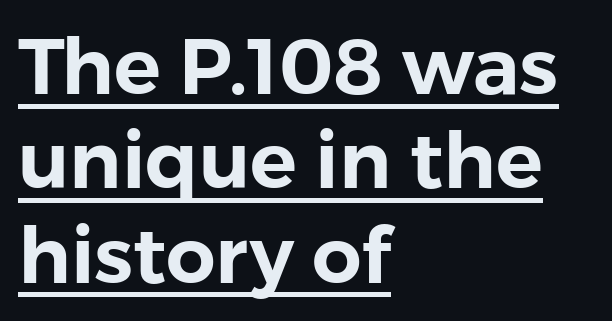
Q: Is the text italic (slanted)? A: No, it is upright.
Q: Is the typeface a serif or a sans-serif typeface? A: Sans-serif.
Q: Is the text underlined? A: Yes.
Q: How is the paragraph aligned? A: Left-aligned.
Q: Is the spacing between letters normal or unusually wide? A: Normal.
Q: Width (condensed, normal, or wide)? A: Normal.
Q: Stroke contrast? A: Low.
Q: x-height? A: Medium.
Q: Monospaced? A: No.
